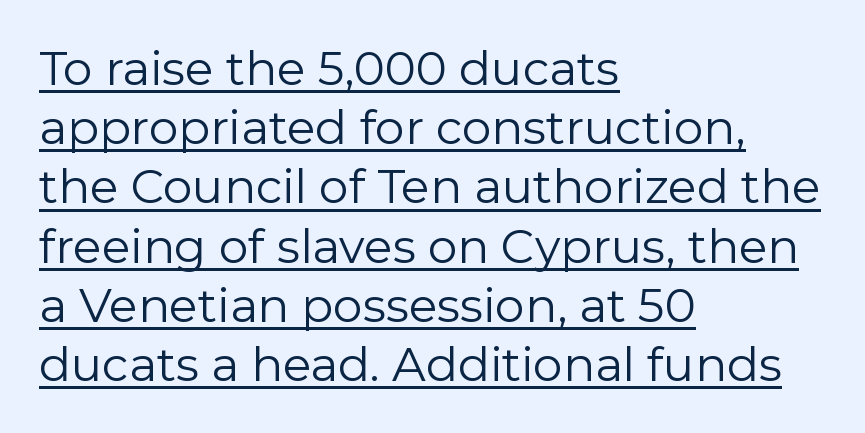
The specimen reads as upright at a glance. Nothing unusual about the tracking: characters are spaced as the font intends. The letters carry no serifs — their stems end cleanly without finishing strokes. The passage shown is underscored from start to finish.
